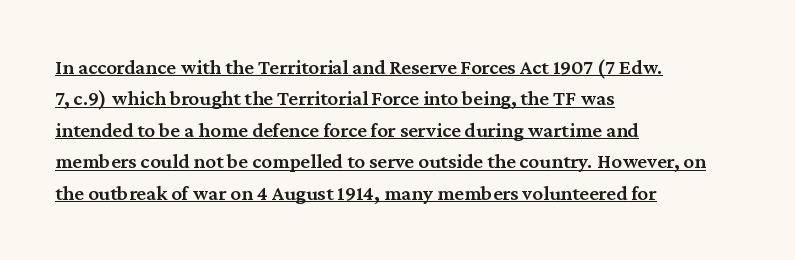
{"italic": "no", "bold": "semi", "underline": "yes", "align": "left", "line_spacing": "normal", "line_spacing_ratio": 1.5, "letter_spacing": "normal", "letter_spacing_em": 0.0, "glyph_px": 21}
